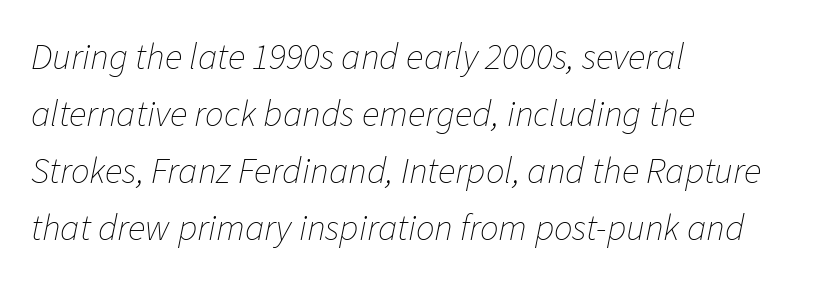
The image shows 37 px thin type, italic (leaning right); set left-aligned, normal line spacing (1.54x), normal letter spacing, not underlined; low stroke contrast and a medium x-height.
